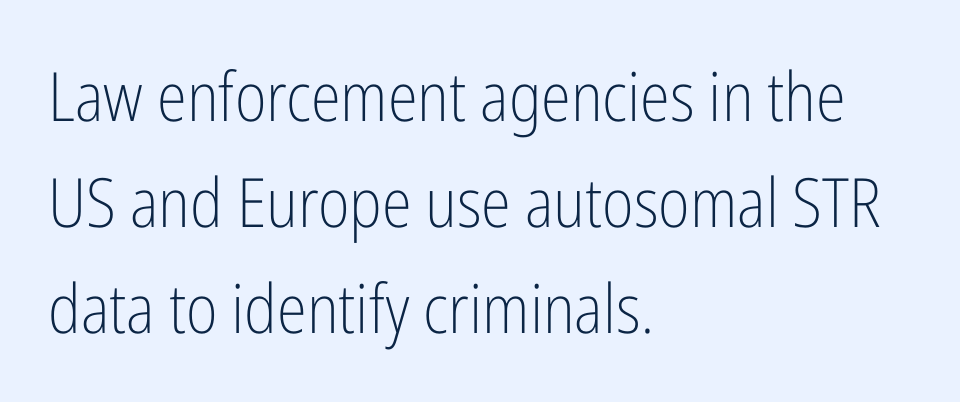
Q: Is the text bold? A: No.
Q: Is the text italic (slanted)? A: No, it is upright.
Q: Is the typeface a serif or a sans-serif typeface? A: Sans-serif.
Q: Is the text underlined? A: No.
Q: How is the paragraph aligned? A: Left-aligned.
Q: Is the spacing between letters normal or unusually wide? A: Normal.
Q: Is the spacing between lines tight, normal or loose? A: Normal.
Q: Width (condensed, normal, or wide)? A: Condensed.
Q: Stroke contrast? A: Low.
Q: x-height? A: Medium.
Q: Monospaced? A: No.
